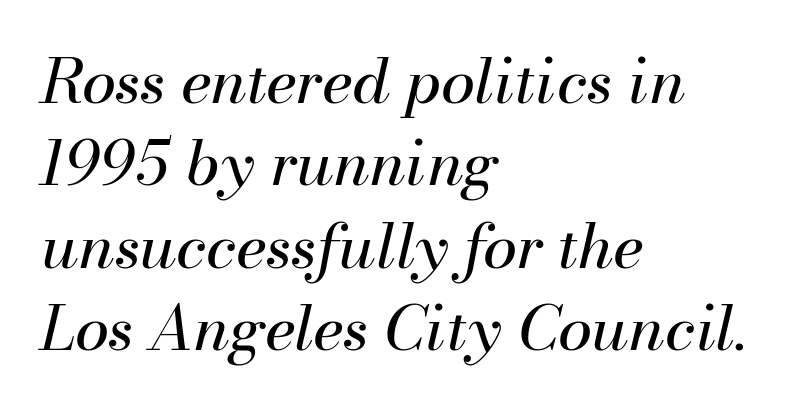
{"italic": "yes", "lean": "right", "slant_degrees": 13, "bold": "no", "weight": "regular", "width": "normal", "stroke_contrast": "medium", "x_height": "small", "monospaced": "no", "underline": "no", "align": "left", "line_spacing": "normal", "line_spacing_ratio": 1.33, "letter_spacing": "normal", "letter_spacing_em": 0.0, "glyph_px": 62}
